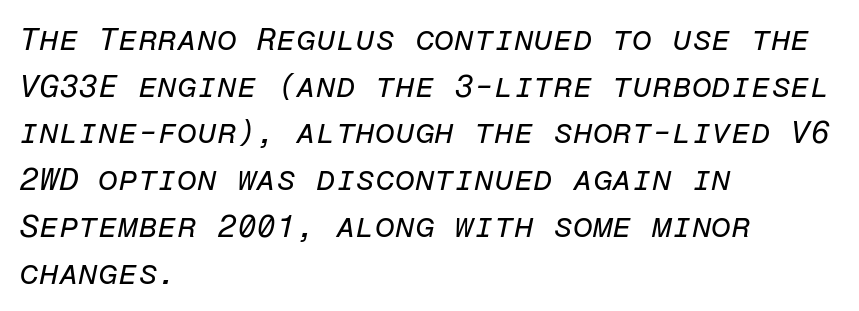
{"italic": "yes", "lean": "right", "slant_degrees": 12, "bold": "no", "weight": "regular", "width": "normal", "stroke_contrast": "low", "x_height": "medium", "monospaced": "yes", "underline": "no", "align": "left", "line_spacing": "normal", "line_spacing_ratio": 1.46, "letter_spacing": "normal", "letter_spacing_em": 0.0, "glyph_px": 32}
